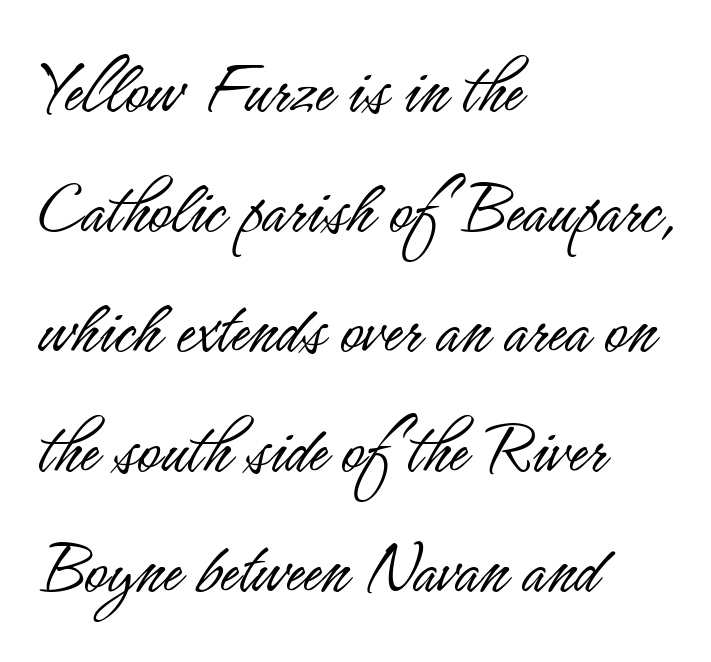
The image shows 78 px light, condensed sans-serif type; set left-aligned, normal line spacing (1.54x), normal letter spacing, not underlined; low stroke contrast and a small x-height.
